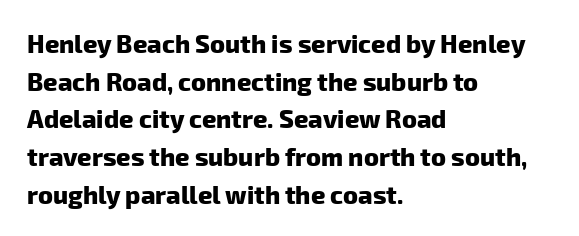
Q: Is the text bold? A: Yes.
Q: Is the text underlined? A: No.
Q: How is the paragraph aligned? A: Left-aligned.
Q: Is the spacing between letters normal or unusually wide? A: Normal.
Q: Is the spacing between lines tight, normal or loose? A: Normal.
